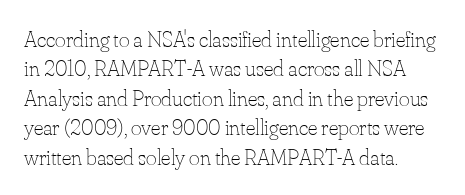
The image shows 23 px text type, upright; set left-aligned, normal line spacing (1.28x), normal letter spacing, not underlined.
